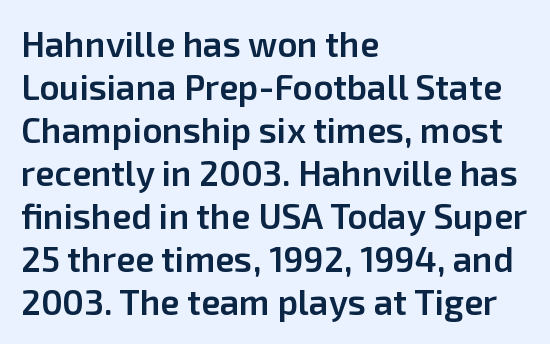
Horizontal alignment here is leftward, the default for most running prose. The text was rendered using a sans face with plain stroke endings. Unmarked baselines from the first word to the last. The rendering keeps characters at their native spacing.
